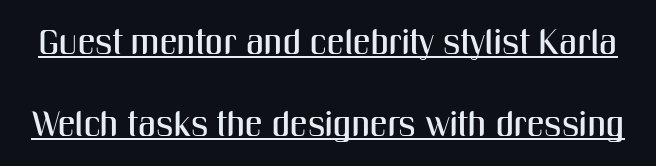
The image shows 35 px condensed sans-serif type, upright; set loose line spacing (2.33x), normal letter spacing, underlined; medium stroke contrast and a medium x-height.
